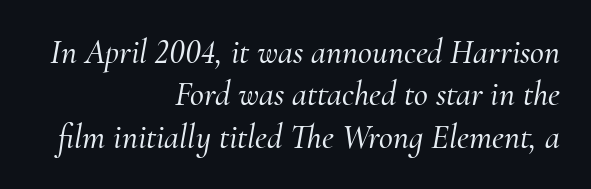
The image shows 34 px serif type, italic (leaning right); set right-aligned, normal line spacing (1.25x), normal letter spacing, not underlined; medium stroke contrast and a small x-height.
